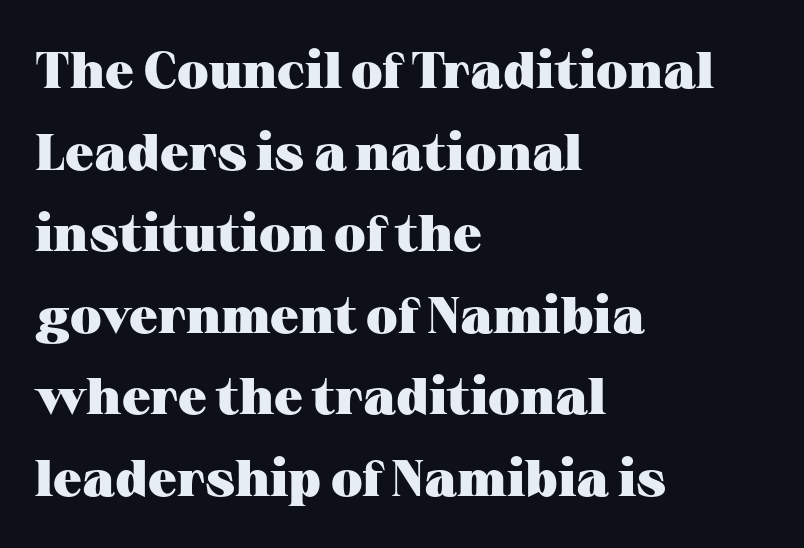
{"serif": "yes", "italic": "no", "bold": "yes", "weight": "heavy", "width": "wide", "stroke_contrast": "medium", "x_height": "medium", "monospaced": "no", "underline": "no", "align": "left", "line_spacing": "normal", "line_spacing_ratio": 1.6, "letter_spacing": "normal", "letter_spacing_em": 0.0, "glyph_px": 51}
